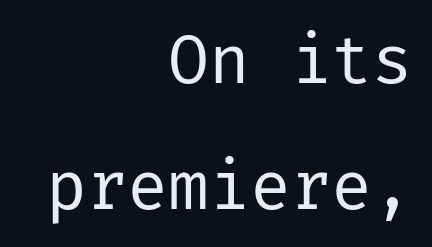
{"serif": "no", "italic": "no", "bold": "no", "weight": "regular", "width": "normal", "stroke_contrast": "low", "x_height": "medium", "underline": "no", "align": "right", "line_spacing_ratio": 1.85, "letter_spacing": "normal", "letter_spacing_em": 0.0, "glyph_px": 68}
